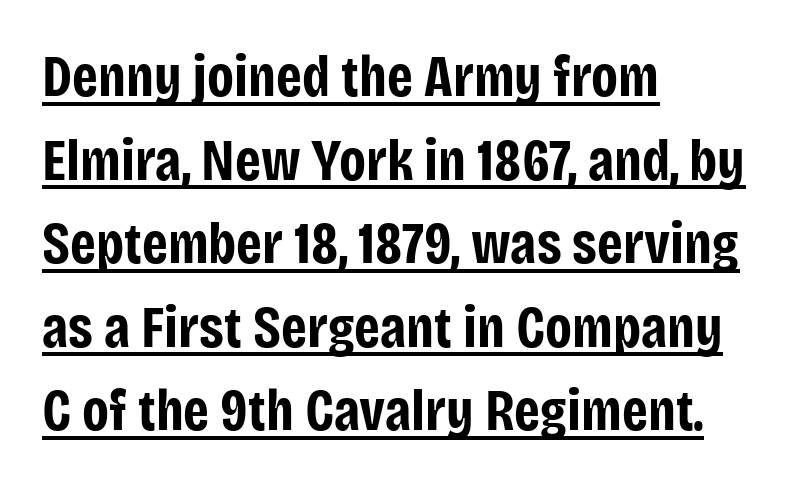
Does a line run under the words? Yes, clearly. The passage shown has conventional tracking throughout. Looks like regular typesetting: each glyph gets only the width it needs. Horizontally, the lines are justified to the leading edge only. In terms of leading, this rendering sits right in the middle. You can tell from the bare stems that sans-serif type was used.
